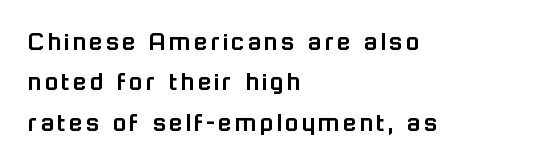
{"serif": "no", "italic": "no", "width": "normal", "stroke_contrast": "low", "x_height": "medium", "monospaced": "no", "underline": "no", "align": "left", "line_spacing": "normal", "line_spacing_ratio": 1.44, "glyph_px": 28}
